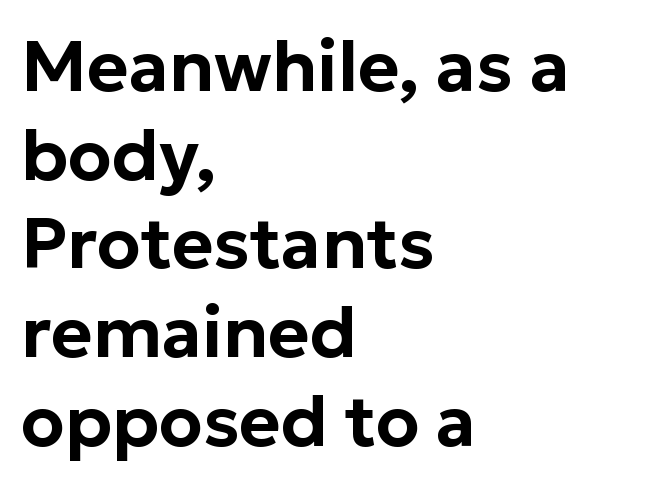
The rendering keeps characters at their native spacing. Looks like regular typesetting: each glyph gets only the width it needs. Line spacing here is normal. Each row of text sits above clean, open space. Reading down the block, your eye returns to a fixed left position each line. These lines are composed in type without serifs.
